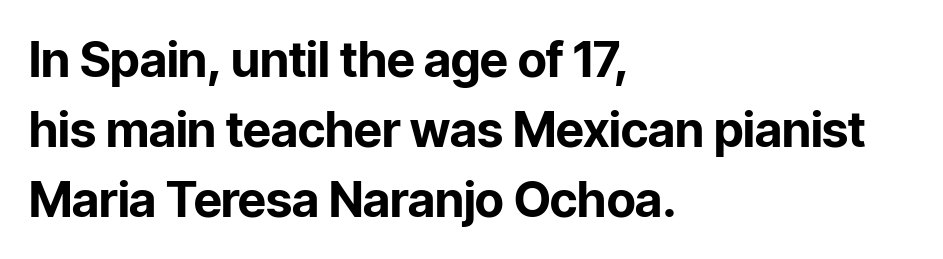
The rendering uses natural spacing where letterforms have individual widths. Is this a sans? Yes — the strokes have no serifs. In terms of posture, this sample is upright. The ragged edge is on the right, which tells us the setting is flush left. Here the glyphs are tracked normally, forming tight word shapes.
